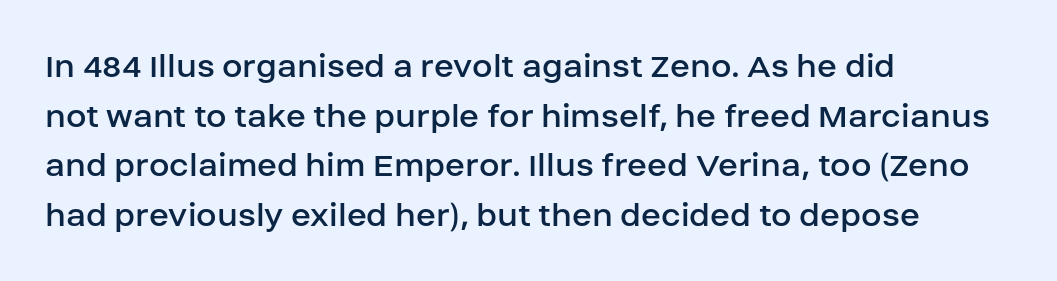
The string is rendered with underlining switched off. Serif or sans? Sans — the stroke terminals are bare. Do the characters align in a grid? No, the font is proportional. The lines sit at an ordinary, default distance from one another. Honestly, the letter spacing is just normal — you wouldn't notice it.
